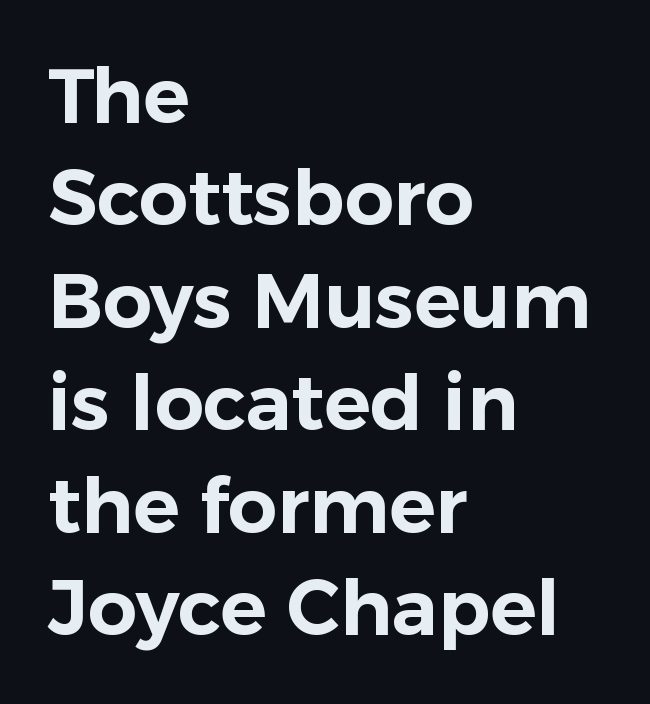
{"serif": "no", "italic": "no", "width": "normal", "stroke_contrast": "low", "x_height": "medium", "monospaced": "no", "underline": "no", "align": "left", "line_spacing": "normal", "line_spacing_ratio": 1.33, "letter_spacing": "normal", "letter_spacing_em": 0.0, "glyph_px": 77}
